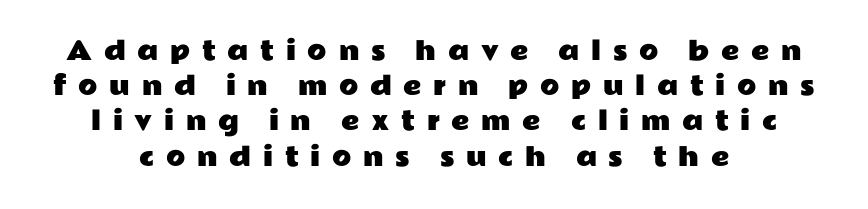
Q: Is the text italic (slanted)? A: No, it is upright.
Q: Is the text underlined? A: No.
Q: How is the paragraph aligned? A: Centered.
Q: Is the spacing between letters normal or unusually wide? A: Unusually wide.
Q: Is the spacing between lines tight, normal or loose? A: Normal.
